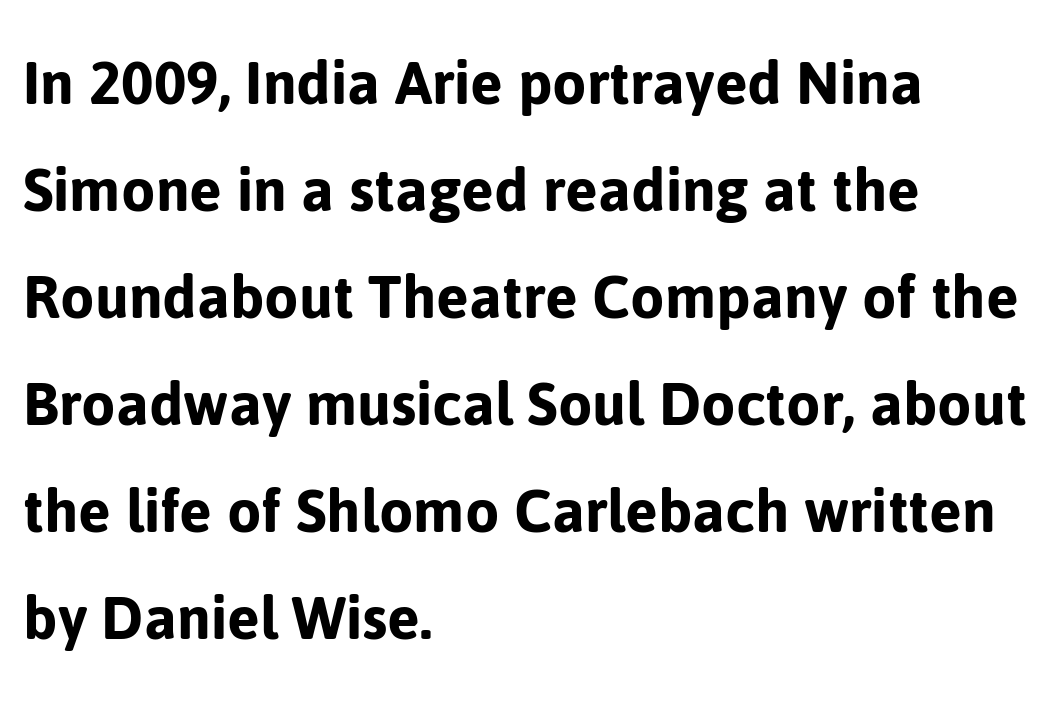
{"serif": "no", "italic": "no", "width": "normal", "stroke_contrast": "low", "x_height": "medium", "monospaced": "no", "underline": "no", "align": "left", "line_spacing": "normal", "line_spacing_ratio": 1.53, "letter_spacing": "normal", "letter_spacing_em": 0.0, "glyph_px": 70}
